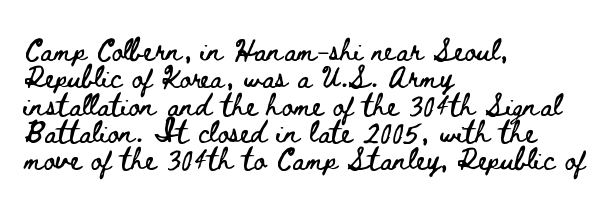
Q: Is the text underlined? A: No.
Q: How is the paragraph aligned? A: Left-aligned.
Q: Is the spacing between letters normal or unusually wide? A: Normal.
